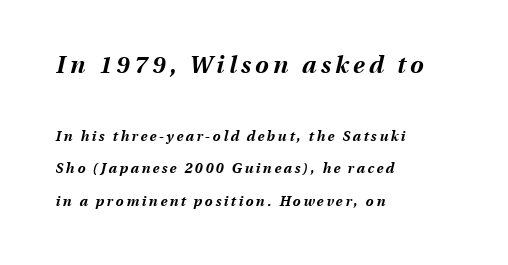
{"italic": "yes", "lean": "right", "slant_degrees": 13, "bold": "yes", "underline": "no", "align": "left", "line_spacing": "loose", "line_spacing_ratio": 2.32, "larger_block": "first", "size_ratio": 1.71, "glyph_px": 24}
